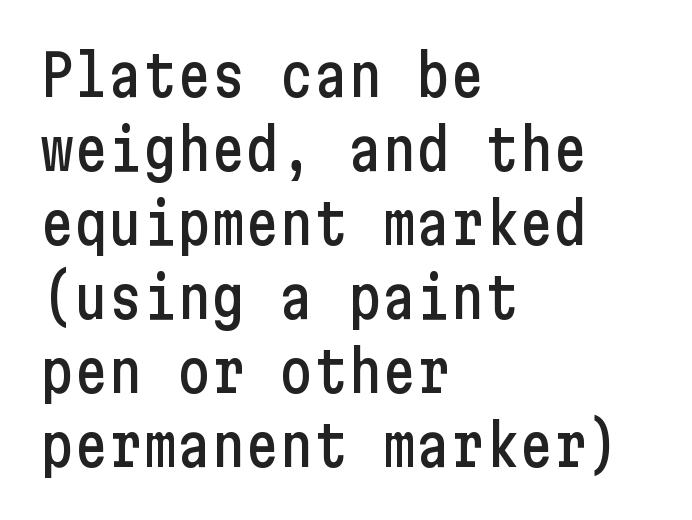
{"serif": "no", "italic": "no", "width": "condensed", "stroke_contrast": "low", "x_height": "medium", "underline": "no", "align": "left", "line_spacing": "normal", "line_spacing_ratio": 1.3, "letter_spacing": "normal", "letter_spacing_em": 0.0, "glyph_px": 57}
